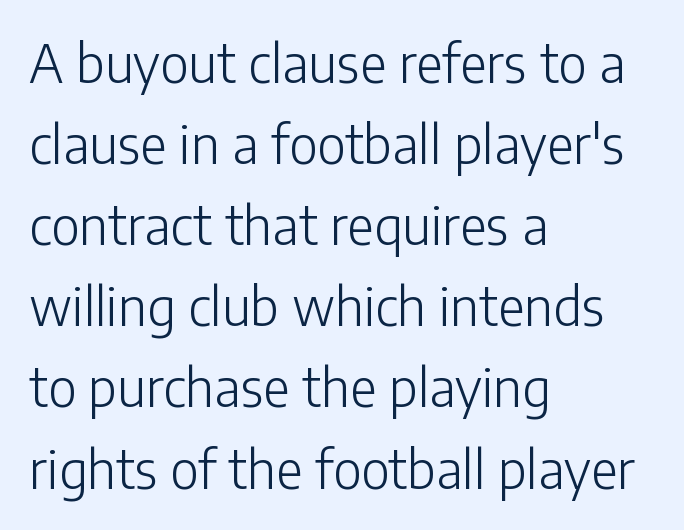
{"serif": "no", "italic": "no", "bold": "no", "weight": "light", "width": "normal", "stroke_contrast": "low", "x_height": "medium", "monospaced": "no", "underline": "no", "align": "left", "line_spacing": "normal", "line_spacing_ratio": 1.56, "letter_spacing": "normal", "letter_spacing_em": 0.0, "glyph_px": 52}
